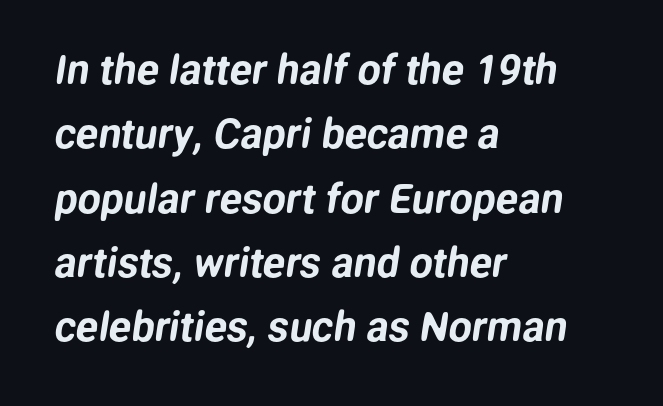
Q: Is the typeface a serif or a sans-serif typeface? A: Sans-serif.
Q: Is the text underlined? A: No.
Q: How is the paragraph aligned? A: Left-aligned.
Q: Is the spacing between letters normal or unusually wide? A: Normal.
Q: Is the spacing between lines tight, normal or loose? A: Normal.
Q: Width (condensed, normal, or wide)? A: Normal.
Q: Stroke contrast? A: Low.
Q: x-height? A: Medium.
Q: Monospaced? A: No.
